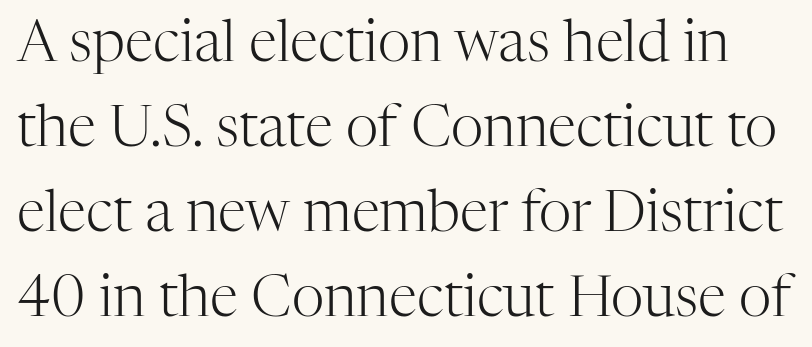
{"serif": "yes", "italic": "no", "bold": "no", "weight": "light", "width": "normal", "stroke_contrast": "high", "x_height": "medium", "monospaced": "no", "underline": "no", "line_spacing": "normal", "line_spacing_ratio": 1.49, "letter_spacing": "normal", "letter_spacing_em": 0.0, "glyph_px": 57}
